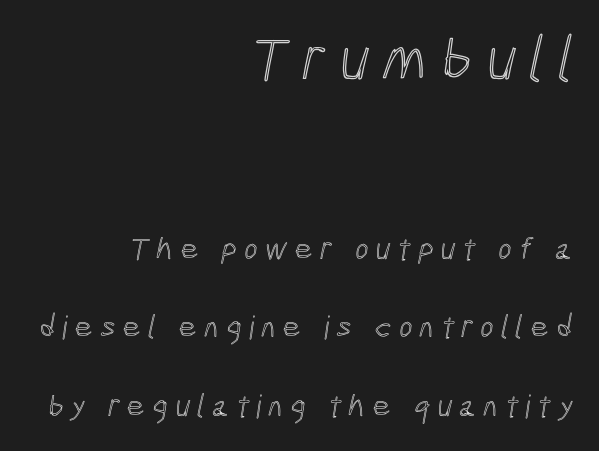
{"width": "condensed", "x_height": "medium", "monospaced": "no", "underline": "no", "align": "right", "line_spacing": "loose", "line_spacing_ratio": 2.45, "letter_spacing": "wide", "letter_spacing_em": 0.22, "larger_block": "first", "size_ratio": 1.97, "glyph_px": 63}
